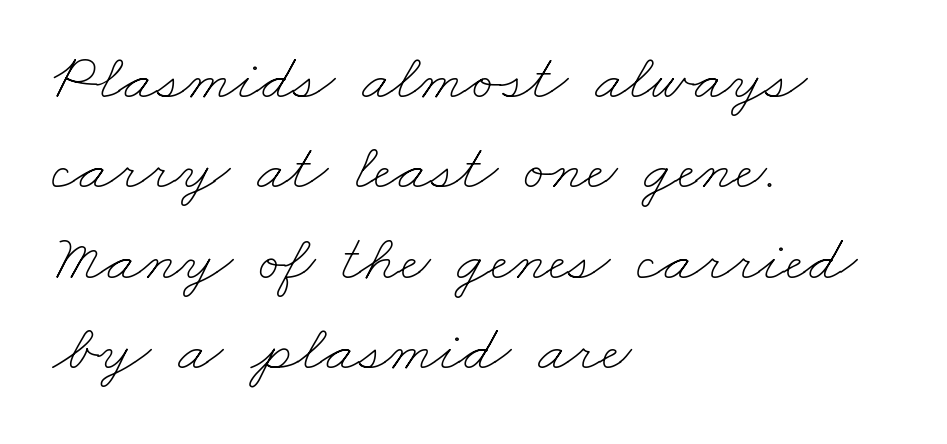
{"bold": "no", "weight": "thin", "width": "wide", "stroke_contrast": "low", "x_height": "small", "monospaced": "no", "underline": "no", "align": "left", "line_spacing": "normal", "line_spacing_ratio": 1.35, "letter_spacing": "normal", "letter_spacing_em": 0.0, "glyph_px": 67}
